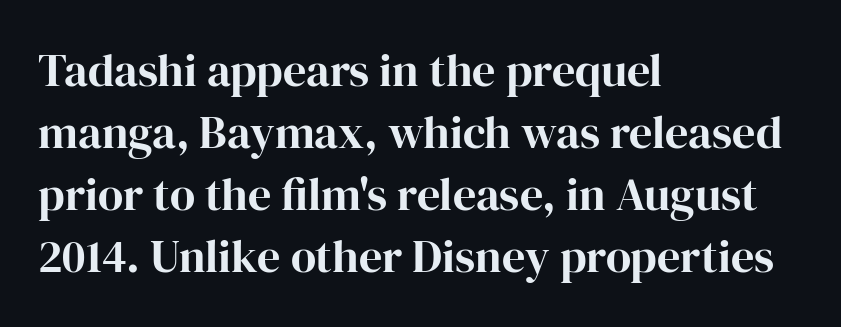
The tracking reads as untouched default to a designer's eye. In terms of leading, this rendering sits right in the middle. Looks like regular typesetting: each glyph gets only the width it needs. Upright lettering throughout. Caption: multi-line text, flush left, ragged right. Little horizontal feet cap the strokes, marking this as serif type.
